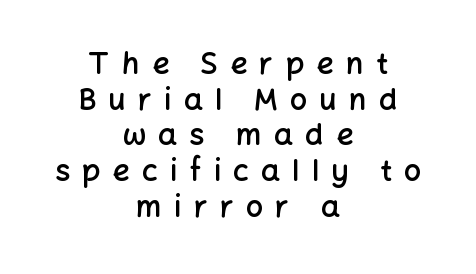
The image shows 30 px semibold sans-serif type, upright; set centered, line spacing 1.19x, unusually wide letter spacing (+0.41 em), not underlined; low stroke contrast and a medium x-height.
